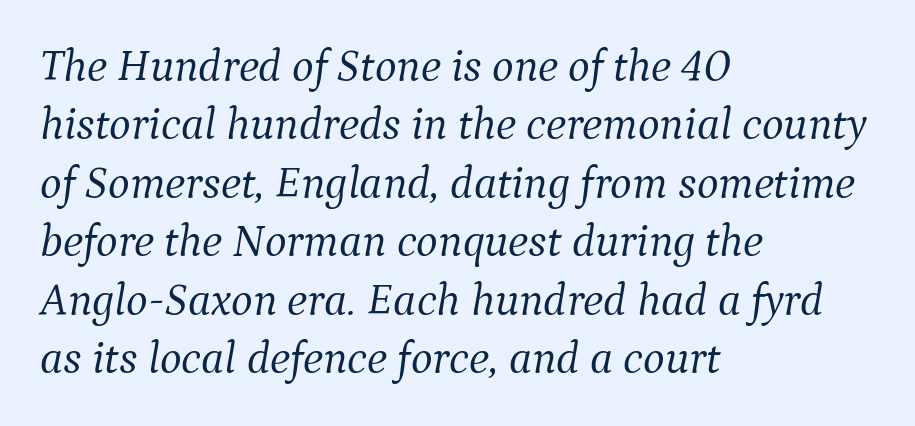
Q: Is the text bold? A: No.
Q: Is the text italic (slanted)? A: Yes, it leans right by about 9 degrees.
Q: Is the typeface a serif or a sans-serif typeface? A: Serif.
Q: Is the text underlined? A: No.
Q: How is the paragraph aligned? A: Left-aligned.
Q: Is the spacing between letters normal or unusually wide? A: Normal.
Q: Is the spacing between lines tight, normal or loose? A: Normal.
Q: Width (condensed, normal, or wide)? A: Normal.
Q: Stroke contrast? A: Medium.
Q: x-height? A: Medium.
Q: Monospaced? A: No.
